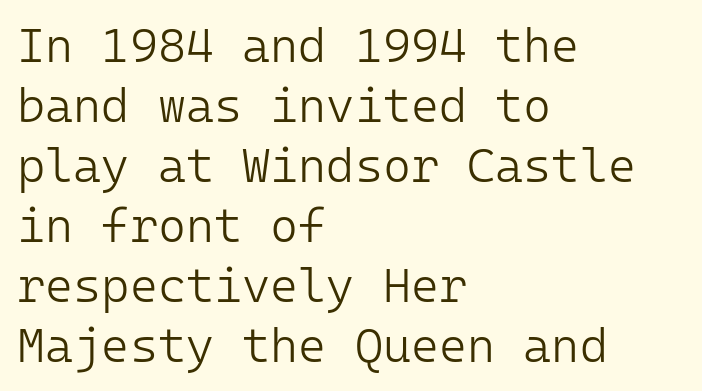
Q: Is the text bold? A: No.
Q: Is the text italic (slanted)? A: No, it is upright.
Q: Is the typeface a serif or a sans-serif typeface? A: Sans-serif.
Q: Is the text underlined? A: No.
Q: How is the paragraph aligned? A: Left-aligned.
Q: Is the spacing between letters normal or unusually wide? A: Normal.
Q: Is the spacing between lines tight, normal or loose? A: Normal.
Q: Width (condensed, normal, or wide)? A: Normal.
Q: Stroke contrast? A: Low.
Q: x-height? A: Medium.
Q: Monospaced? A: Yes.
